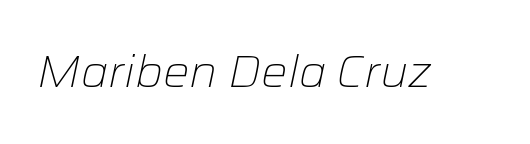
Rendered with sloped, italic letterforms. A clean baseline with only descenders dipping below it. Unbolded letterforms with no extra heft. Tracking here is standard; glyphs follow each other at the usual distance.
